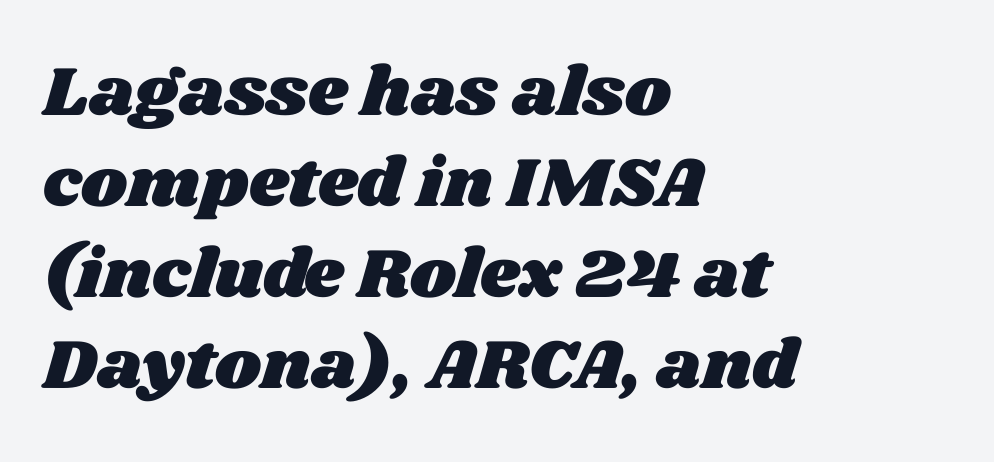
{"width": "wide", "stroke_contrast": "medium", "x_height": "large", "monospaced": "no", "underline": "no", "align": "left", "line_spacing": "normal", "line_spacing_ratio": 1.3, "letter_spacing": "normal", "letter_spacing_em": 0.0, "glyph_px": 70}
